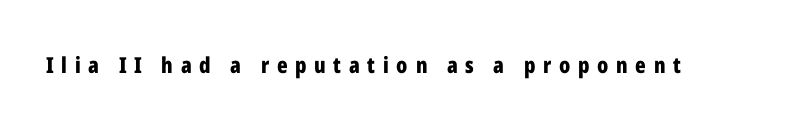
{"italic": "no", "bold": "yes", "underline": "no", "letter_spacing": "wide", "letter_spacing_em": 0.35, "glyph_px": 22}
